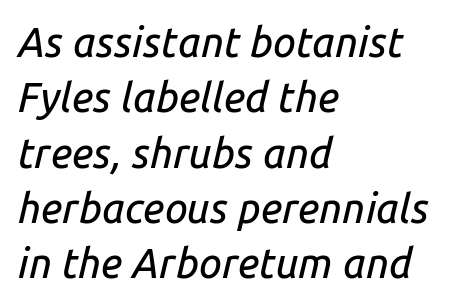
{"italic": "yes", "lean": "right", "slant_degrees": 14, "width": "normal", "stroke_contrast": "low", "x_height": "medium", "monospaced": "no", "underline": "no", "align": "left", "line_spacing": "normal", "line_spacing_ratio": 1.35, "letter_spacing": "normal", "letter_spacing_em": 0.0, "glyph_px": 41}
